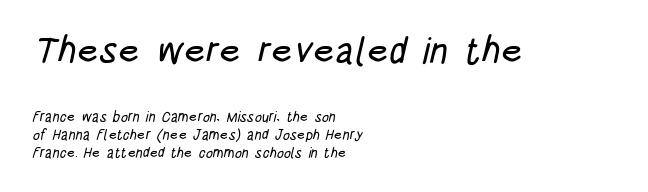
Quick note: interline space is typical. Lines of text with bare space underneath. Words appear dense and cohesive because spacing is normal. Note the varied advance widths — an 'i' is clearly narrower than an 'm'.
